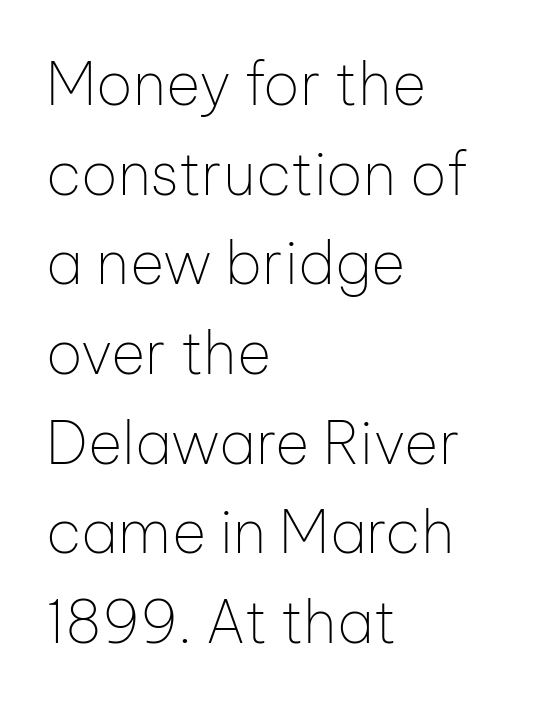
{"serif": "no", "italic": "no", "bold": "no", "weight": "thin", "width": "normal", "stroke_contrast": "low", "x_height": "medium", "monospaced": "no", "underline": "no", "align": "left", "line_spacing": "normal", "line_spacing_ratio": 1.52, "letter_spacing": "normal", "letter_spacing_em": 0.0, "glyph_px": 59}
